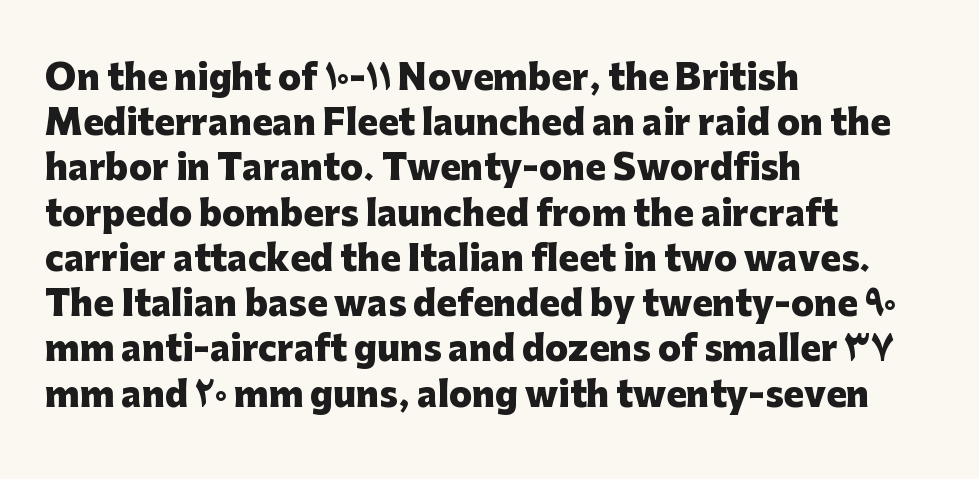
{"serif": "no", "italic": "no", "bold": "yes", "weight": "heavy", "width": "normal", "stroke_contrast": "low", "x_height": "medium", "monospaced": "no", "underline": "no", "align": "left", "line_spacing": "normal", "line_spacing_ratio": 1.33, "letter_spacing": "normal", "letter_spacing_em": 0.0, "glyph_px": 34}
